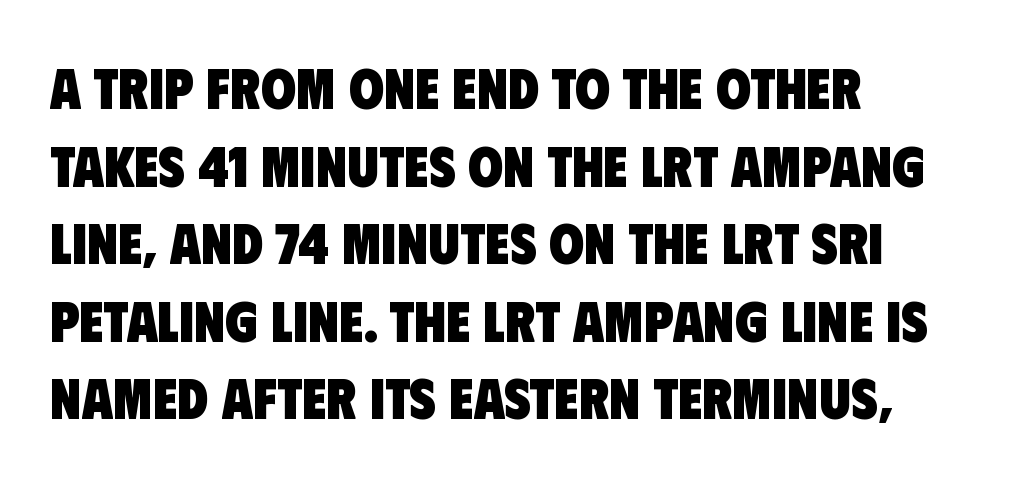
The image shows 57 px heavy, condensed sans-serif type; set left-aligned, normal line spacing (1.36x), normal letter spacing, not underlined; low stroke contrast and a large x-height.
